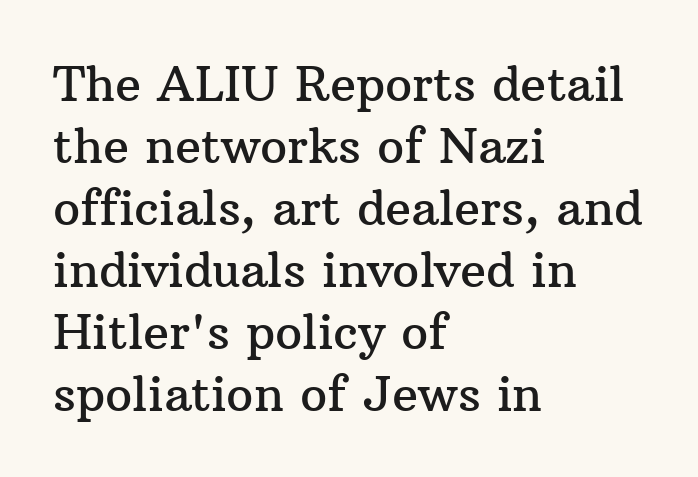
The image shows 48 px serif type, upright; set left-aligned, normal line spacing (1.29x), normal letter spacing, not underlined; medium stroke contrast and a medium x-height.
